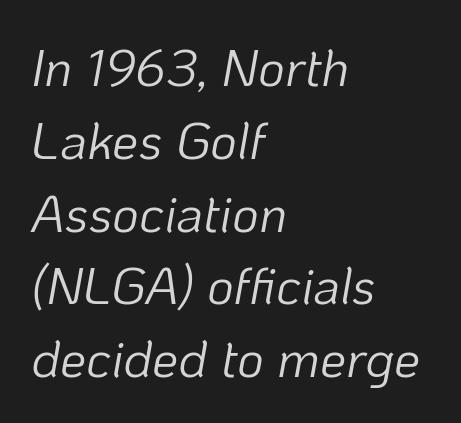
This sample has the flowing, uneven cadence of proportional lettering. Quick note: interline space is typical. The compositor pushed each line to the left boundary. The lettering tilts uniformly, giving the passage an italic look. On a weight scale, this lands at 450 or below. A clean baseline with only descenders dipping below it.
